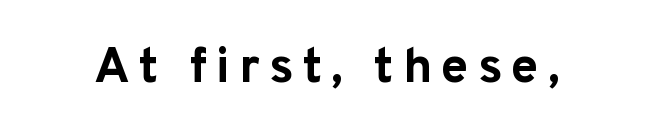
Q: Is the text bold? A: Yes.
Q: Is the text italic (slanted)? A: No, it is upright.
Q: Is the typeface a serif or a sans-serif typeface? A: Sans-serif.
Q: Is the text underlined? A: No.
Q: Width (condensed, normal, or wide)? A: Normal.
Q: Stroke contrast? A: Low.
Q: x-height? A: Medium.
Q: Monospaced? A: No.
